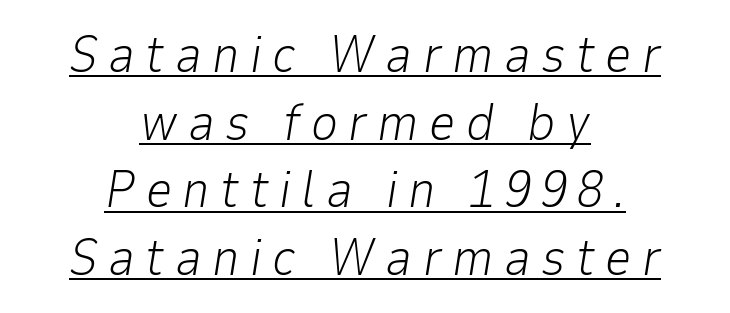
{"italic": "yes", "lean": "right", "slant_degrees": 9, "bold": "no", "weight": "light", "width": "normal", "stroke_contrast": "low", "x_height": "medium", "monospaced": "no", "underline": "yes", "align": "center", "line_spacing": "normal", "line_spacing_ratio": 1.3, "letter_spacing": "wide", "letter_spacing_em": 0.2, "glyph_px": 52}
